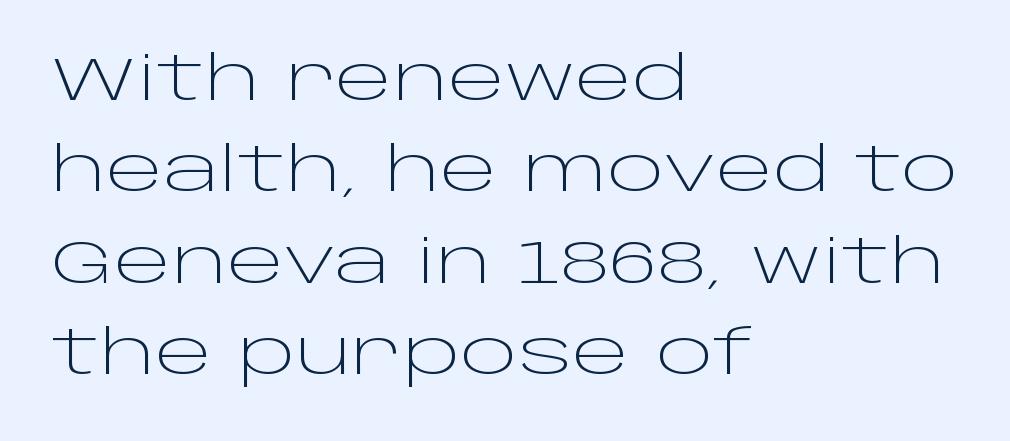
Leftover space on each line is placed entirely after the last word. Is there any slant? The stems are plumb. Nobody touched the tracking dial on this one. The vertical gap from one line to the next is medium.
